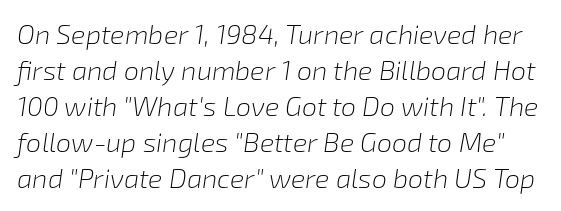
{"italic": "yes", "lean": "right", "slant_degrees": 8, "bold": "no", "underline": "no", "line_spacing": "normal", "line_spacing_ratio": 1.33, "letter_spacing": "normal", "letter_spacing_em": 0.0, "glyph_px": 27}
